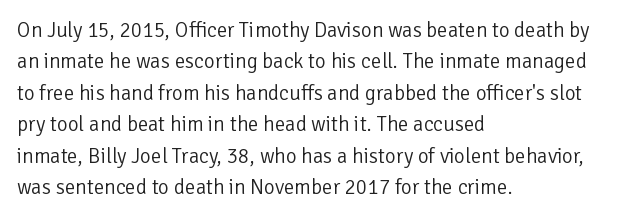
The image shows 21 px text type, upright; set left-aligned, normal line spacing (1.5x), normal letter spacing, not underlined.
